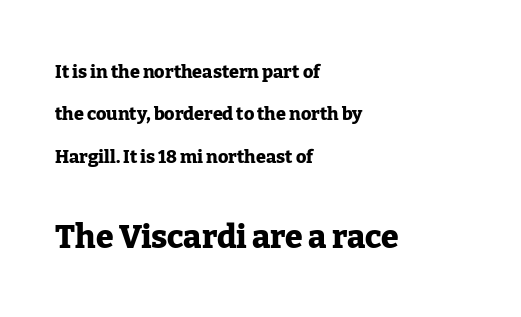
The image shows 32 px heavy serif type, upright; set left-aligned, loose line spacing (2.35x), normal letter spacing, not underlined; the second (bottom) block is 1.78x larger; low stroke contrast and a medium x-height.
